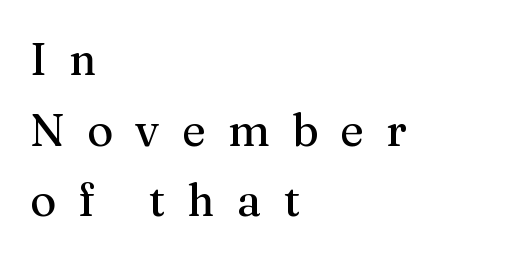
The image shows 45 px serif type, upright; set left-aligned, normal line spacing (1.57x), unusually wide letter spacing (+0.49 em), not underlined; medium stroke contrast and a medium x-height.
